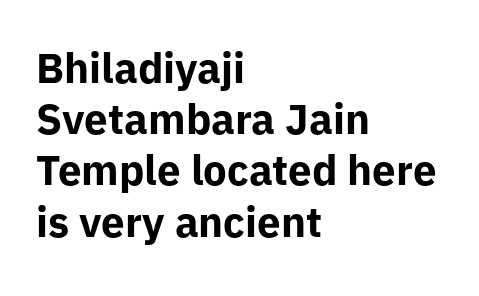
The passage is arranged the way most books set body copy — flush left. Nobody drew a line under any word here. Summary of weight: heavy, a full bold. Typographically, this falls in the sans-serif category. Italic? Not at all — the glyphs are vertical.
